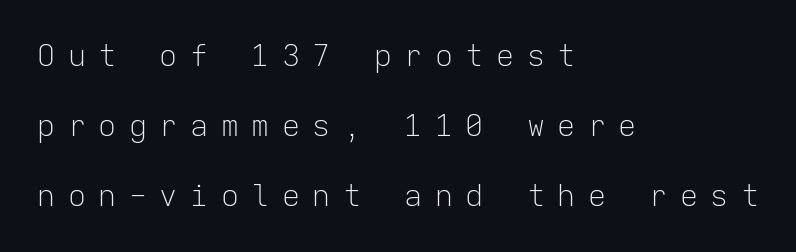
{"serif": "no", "italic": "no", "bold": "no", "weight": "light", "width": "normal", "stroke_contrast": "low", "x_height": "medium", "monospaced": "yes", "underline": "no", "align": "left", "line_spacing": "loose", "line_spacing_ratio": 2.33, "letter_spacing": "wide", "letter_spacing_em": 0.42, "glyph_px": 30}
